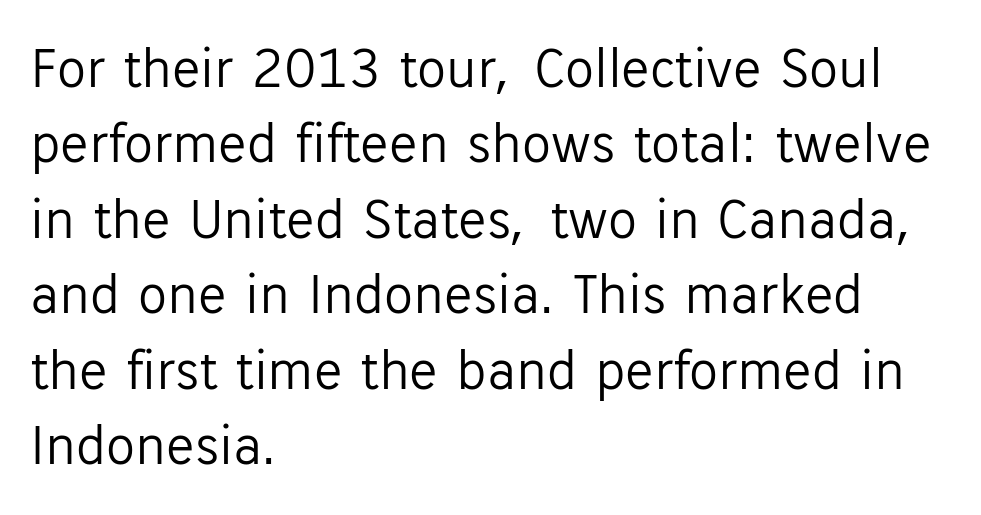
{"serif": "no", "italic": "no", "bold": "no", "weight": "light", "width": "normal", "stroke_contrast": "low", "x_height": "medium", "monospaced": "no", "underline": "no", "align": "left", "line_spacing": "normal", "line_spacing_ratio": 1.3, "letter_spacing": "normal", "letter_spacing_em": 0.0, "glyph_px": 58}
